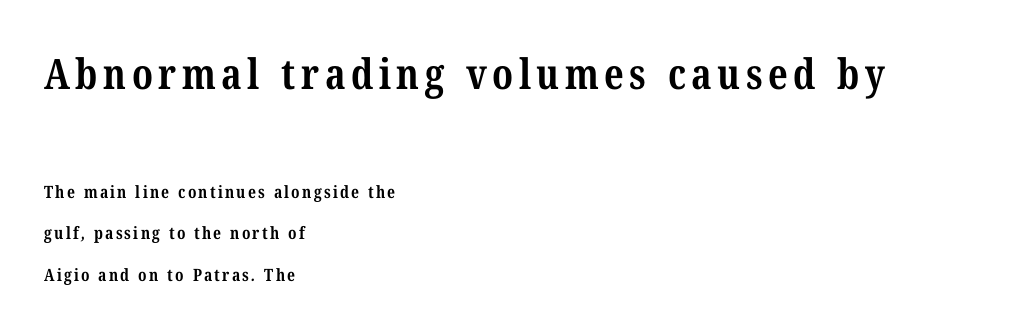
{"serif": "yes", "bold": "yes", "weight": "bold", "width": "condensed", "stroke_contrast": "medium", "x_height": "medium", "monospaced": "no", "underline": "no", "align": "left", "line_spacing": "loose", "line_spacing_ratio": 2.42, "larger_block": "first", "size_ratio": 2.47, "glyph_px": 42}
